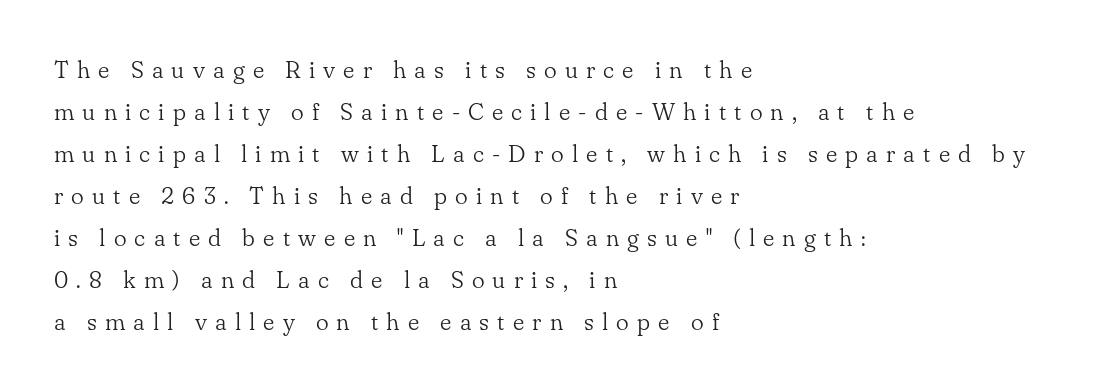
Tall strokes in this sample are plumb rather than angled. Underline: absent. Is the letter spacing exaggerated? Yes — the characters are pushed far apart. Typeset ragged right — the left edge is the straight one. The typesetting does not lean heavy: it is not bold.
